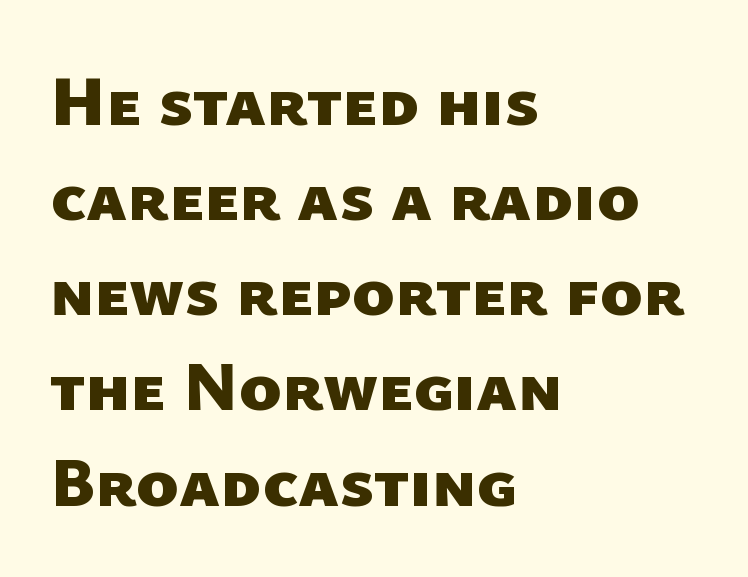
The image shows 71 px heavy sans-serif type; set left-aligned, normal line spacing (1.34x), normal letter spacing, not underlined; low stroke contrast and a medium x-height.
